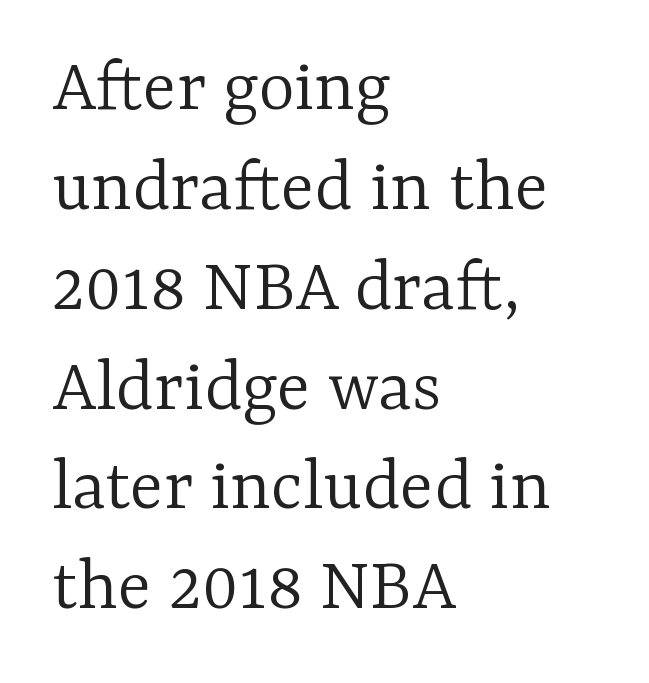
Nope, not italic — everything's standing straight. Each stroke keeps to a modest, everyday thickness or less. Varying glyph widths throughout — classic text-font behaviour. A typesetter would call this zero additional tracking. The letters carry serifs — small finishing strokes at the ends of their stems. Beneath every word, the page is bare.
